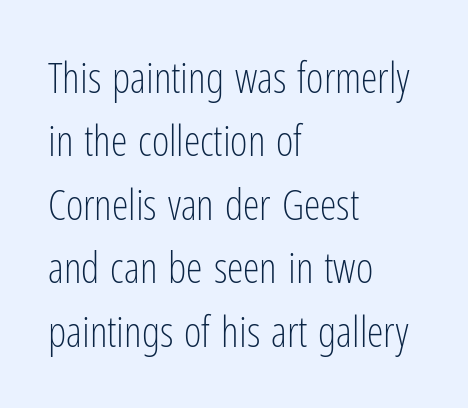
Q: Is the text bold? A: No.
Q: Is the text italic (slanted)? A: No, it is upright.
Q: Is the typeface a serif or a sans-serif typeface? A: Sans-serif.
Q: Is the text underlined? A: No.
Q: How is the paragraph aligned? A: Left-aligned.
Q: Is the spacing between letters normal or unusually wide? A: Normal.
Q: Is the spacing between lines tight, normal or loose? A: Normal.
Q: Width (condensed, normal, or wide)? A: Condensed.
Q: Stroke contrast? A: Low.
Q: x-height? A: Medium.
Q: Monospaced? A: No.
